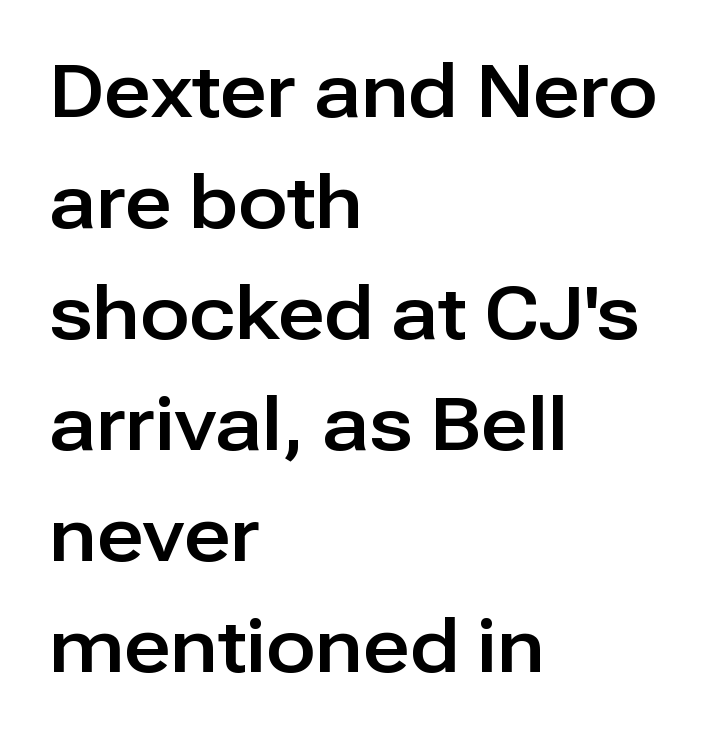
Q: Is the text italic (slanted)? A: No, it is upright.
Q: Is the typeface a serif or a sans-serif typeface? A: Sans-serif.
Q: Is the text underlined? A: No.
Q: How is the paragraph aligned? A: Left-aligned.
Q: Is the spacing between letters normal or unusually wide? A: Normal.
Q: Is the spacing between lines tight, normal or loose? A: Normal.
Q: Width (condensed, normal, or wide)? A: Normal.
Q: Stroke contrast? A: Low.
Q: x-height? A: Medium.
Q: Monospaced? A: No.
